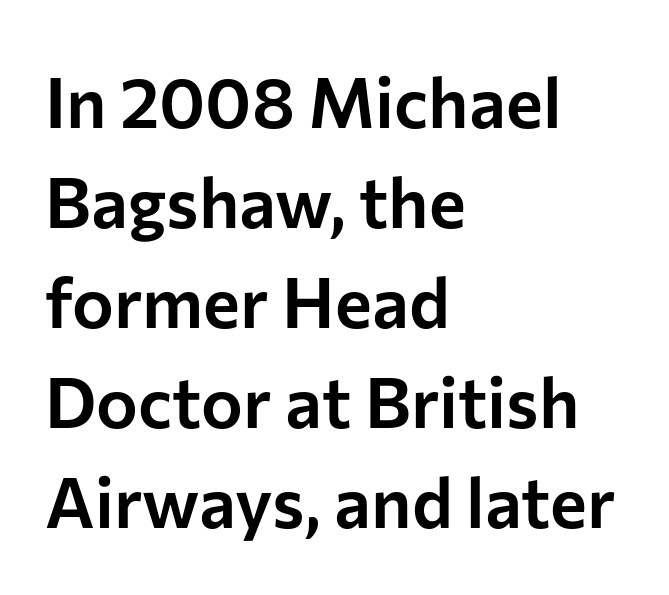
Q: Is the text italic (slanted)? A: No, it is upright.
Q: Is the typeface a serif or a sans-serif typeface? A: Sans-serif.
Q: Is the text underlined? A: No.
Q: How is the paragraph aligned? A: Left-aligned.
Q: Is the spacing between letters normal or unusually wide? A: Normal.
Q: Is the spacing between lines tight, normal or loose? A: Normal.
Q: Width (condensed, normal, or wide)? A: Normal.
Q: Stroke contrast? A: Low.
Q: x-height? A: Medium.
Q: Monospaced? A: No.
